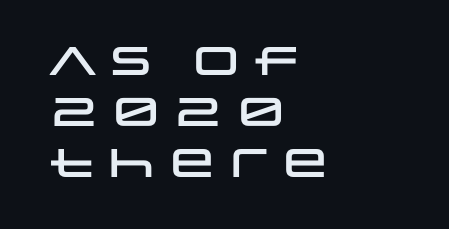
Quick note: not italic, upright. Does extra space separate the letters? No, they use regular spacing. Plain, unruled lines of type. The passage shown is typeset with a sans-serif family.
